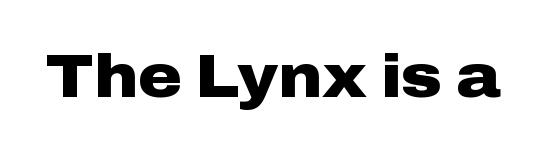
Every character sits straight up, as roman type does. Classification — sans serif. Caption: standard tracking, unaltered. Descender tails drop into unmarked territory. Caption: bold face, heavy strokes. Looks like regular typesetting: each glyph gets only the width it needs.
